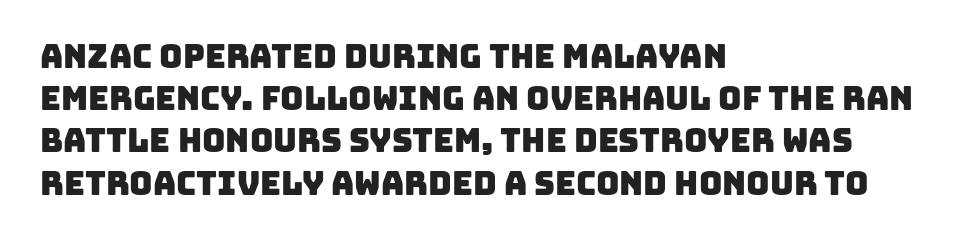
The image shows 32 px sans-serif type; set left-aligned, normal line spacing (1.32x), normal letter spacing, not underlined; low stroke contrast and a large x-height.
